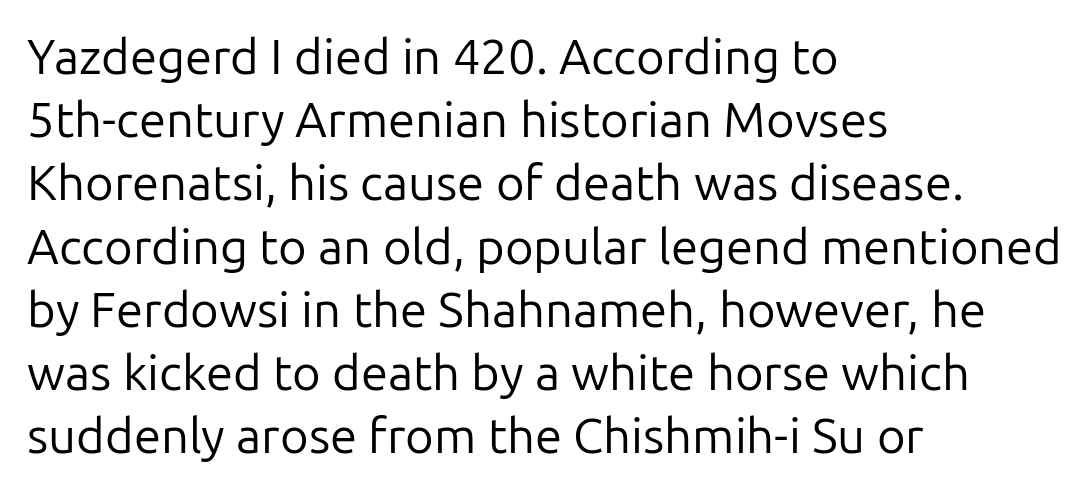
Check under the words: just untouched page. Is this a fixed-width face? No — the glyphs have proportional, varying widths. Is the block centered? No — it sits flush against the left margin. The designer went with a sans here, leaving each stem footless. The lettering stays uniformly vertical, giving the passage a roman look.
